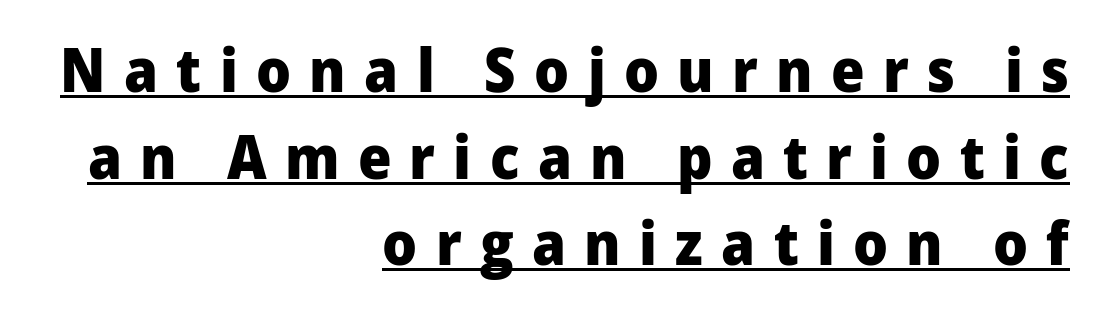
Q: Is the text bold? A: Yes.
Q: Is the text italic (slanted)? A: No, it is upright.
Q: Is the typeface a serif or a sans-serif typeface? A: Sans-serif.
Q: Is the text underlined? A: Yes.
Q: How is the paragraph aligned? A: Right-aligned.
Q: Is the spacing between letters normal or unusually wide? A: Unusually wide.
Q: Is the spacing between lines tight, normal or loose? A: Normal.
Q: Width (condensed, normal, or wide)? A: Normal.
Q: Stroke contrast? A: Low.
Q: x-height? A: Medium.
Q: Monospaced? A: No.
